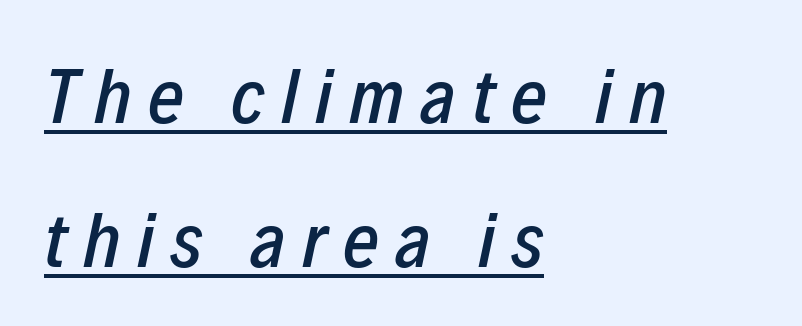
{"italic": "yes", "lean": "right", "slant_degrees": 12, "width": "condensed", "stroke_contrast": "low", "x_height": "medium", "monospaced": "no", "underline": "yes", "align": "left", "line_spacing_ratio": 1.84, "letter_spacing": "wide", "letter_spacing_em": 0.21, "glyph_px": 78}
